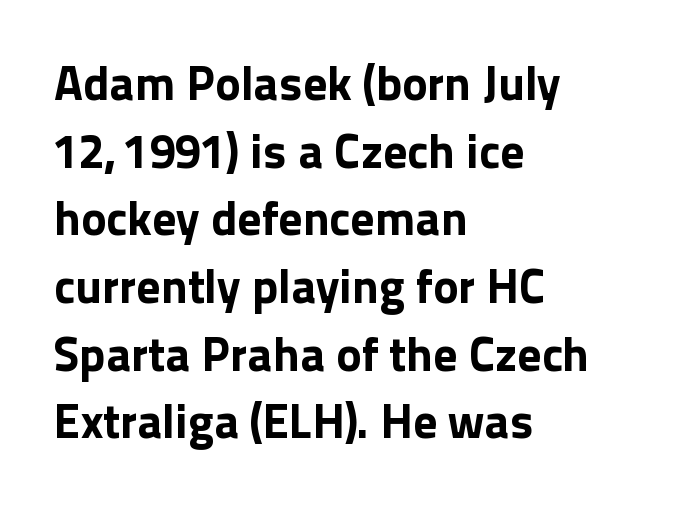
The string is rendered with underlining switched off. In terms of letterform style, serifs are entirely absent. This sample uses plain, unmodified letter spacing. These lines are rendered in a variable-pitch font. Typographic density is high because the face is bold. The rag falls on the right side of this text block.
